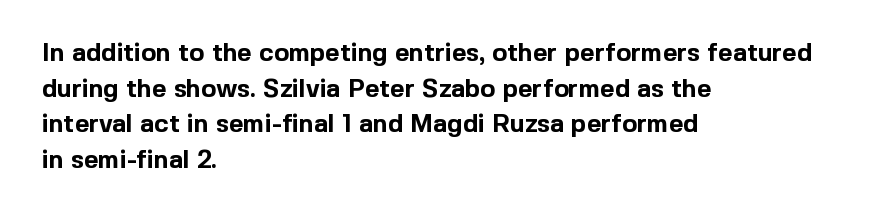
{"italic": "no", "bold": "yes", "underline": "no", "align": "left", "line_spacing": "normal", "line_spacing_ratio": 1.43, "letter_spacing": "normal", "letter_spacing_em": 0.0, "glyph_px": 25}
